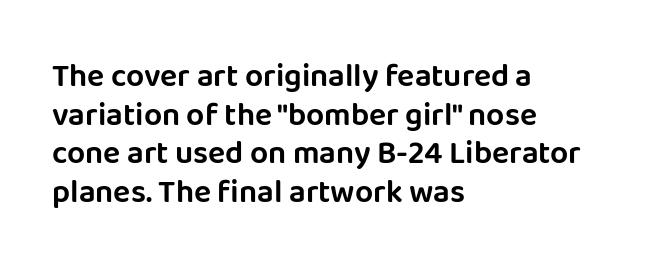
Q: Is the text italic (slanted)? A: No, it is upright.
Q: Is the typeface a serif or a sans-serif typeface? A: Sans-serif.
Q: Is the text underlined? A: No.
Q: How is the paragraph aligned? A: Left-aligned.
Q: Is the spacing between letters normal or unusually wide? A: Normal.
Q: Width (condensed, normal, or wide)? A: Normal.
Q: Stroke contrast? A: Low.
Q: x-height? A: Large.
Q: Monospaced? A: No.
